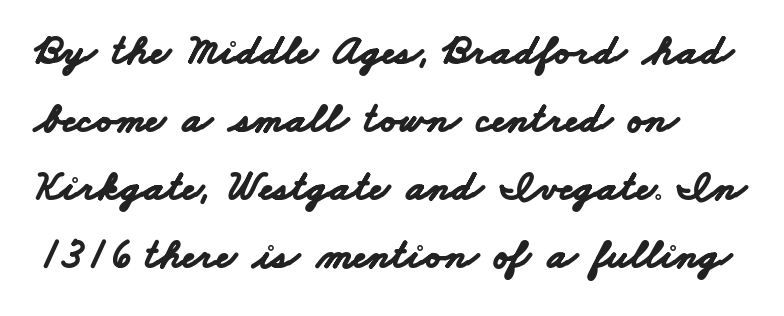
Each word holds together tightly as a unit, with standard inter-letter gaps. The specimen omits any rule beneath the text block's lines. Notice how thick the strokes are: this is what a full bold looks like. Horizontal bands of white between lines are of average thickness. Varying glyph widths throughout — classic text-font behaviour.
